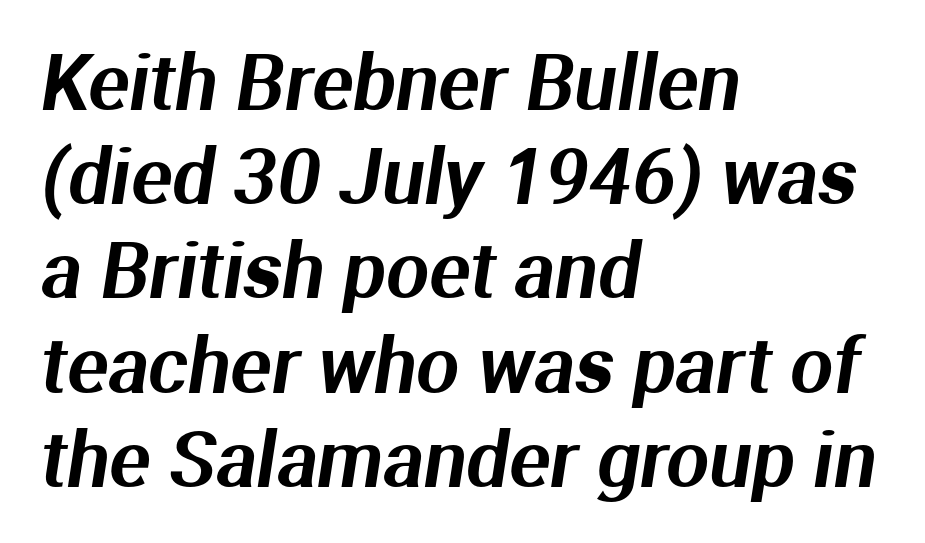
Q: Is the typeface a serif or a sans-serif typeface? A: Sans-serif.
Q: Is the text underlined? A: No.
Q: How is the paragraph aligned? A: Left-aligned.
Q: Is the spacing between letters normal or unusually wide? A: Normal.
Q: Width (condensed, normal, or wide)? A: Normal.
Q: Stroke contrast? A: Medium.
Q: x-height? A: Medium.
Q: Monospaced? A: No.
